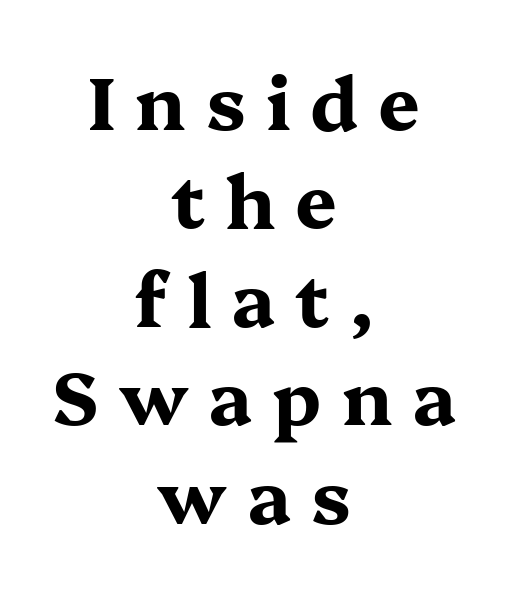
{"serif": "yes", "italic": "no", "bold": "yes", "weight": "bold", "width": "wide", "stroke_contrast": "medium", "x_height": "medium", "monospaced": "no", "underline": "no", "align": "center", "line_spacing": "normal", "line_spacing_ratio": 1.33, "letter_spacing": "wide", "letter_spacing_em": 0.27, "glyph_px": 74}
